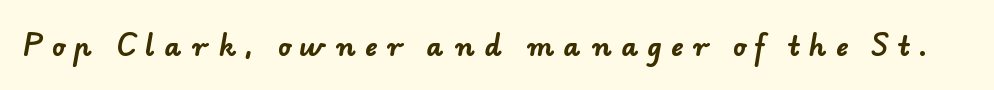
Letter spacing: wide. A dark, heavy texture on the line: the type is bold. Lines of text with bare space underneath.
